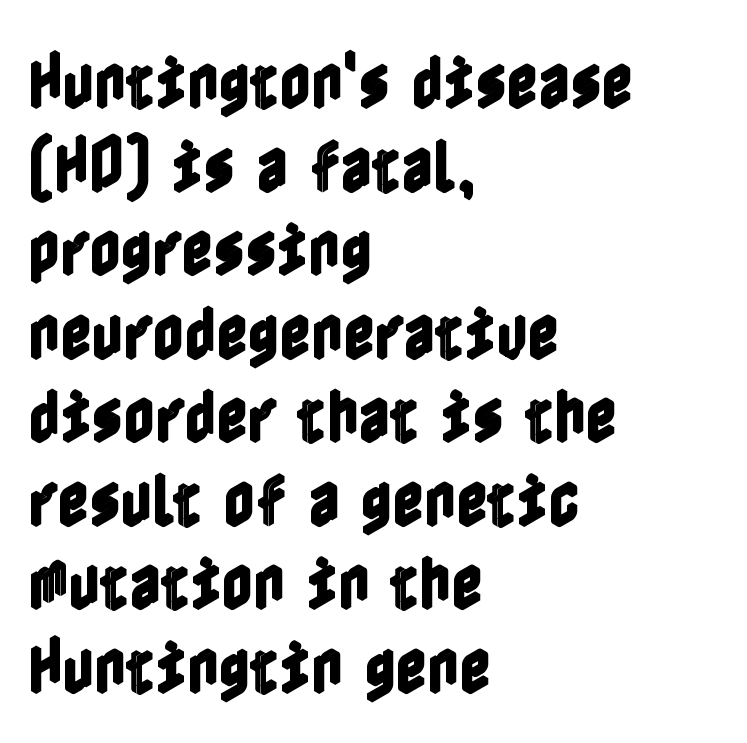
{"italic": "no", "width": "condensed", "x_height": "medium", "underline": "no", "align": "left", "line_spacing": "normal", "line_spacing_ratio": 1.37, "letter_spacing": "normal", "letter_spacing_em": 0.0, "glyph_px": 61}
